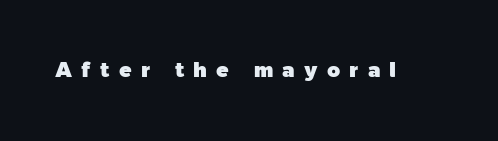
{"italic": "no", "underline": "no", "letter_spacing": "wide", "letter_spacing_em": 0.44, "glyph_px": 21}
